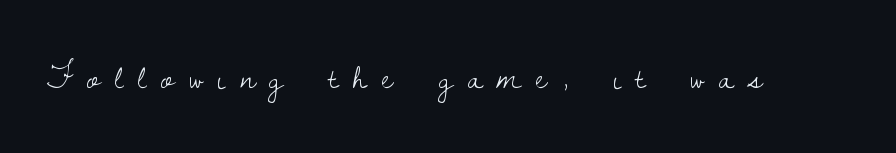
{"serif": "yes", "bold": "no", "weight": "light", "width": "normal", "stroke_contrast": "low", "x_height": "small", "monospaced": "no", "underline": "no", "letter_spacing": "wide", "letter_spacing_em": 0.41, "glyph_px": 36}
